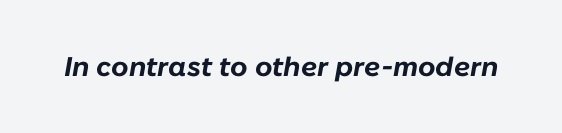
Nobody drew a line under any word here. These lines were composed using italics. This is heavy type, rendered in bold. Letter spacing: default.
